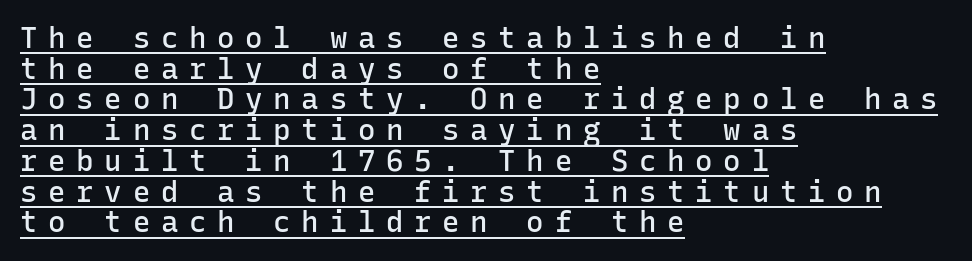
Horizontal alignment here is leftward, the default for most running prose. These lines huddle together more closely than default settings would place them. Does a line run under the words? Yes, clearly. Students, this is semibold: more ink than regular, less than bold. You can tell it's not italic because the verticals are truly vertical. Note the uniform advance width — an 'i' takes as much space as an 'm'.
